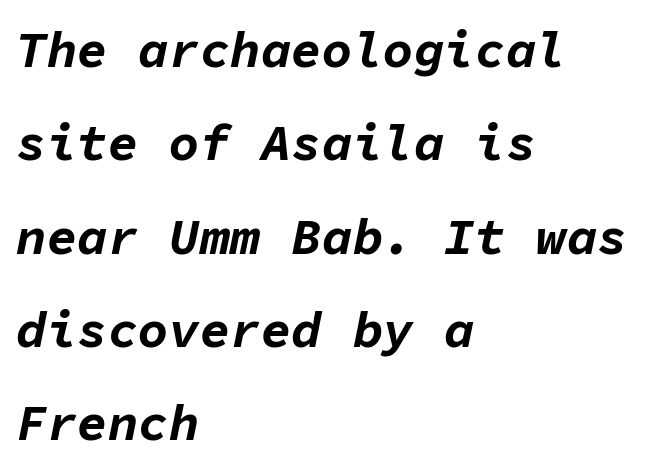
{"italic": "yes", "lean": "right", "slant_degrees": 11, "bold": "yes", "weight": "bold", "width": "normal", "stroke_contrast": "low", "x_height": "medium", "monospaced": "yes", "underline": "no", "align": "left", "line_spacing_ratio": 1.83, "letter_spacing": "normal", "letter_spacing_em": 0.0, "glyph_px": 51}
